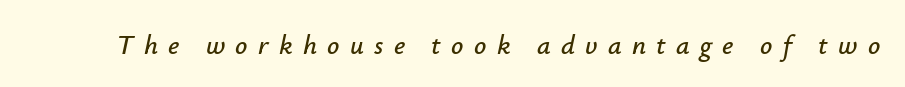
The image shows 27 px text type, italic (leaning right); set unusually wide letter spacing (+0.38 em), not underlined.
